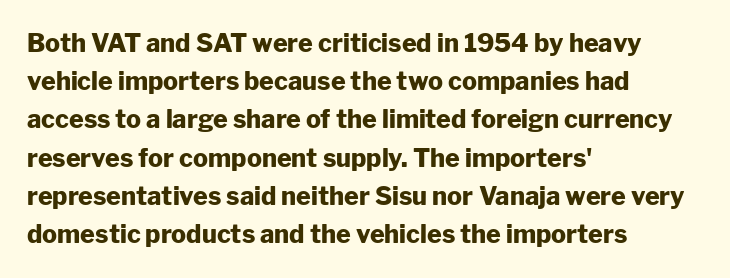
{"italic": "no", "bold": "yes", "underline": "no", "align": "left", "line_spacing": "normal", "line_spacing_ratio": 1.53, "letter_spacing": "normal", "letter_spacing_em": 0.0, "glyph_px": 25}
